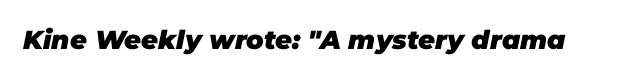
{"italic": "yes", "lean": "right", "slant_degrees": 11, "bold": "yes", "underline": "no", "letter_spacing": "normal", "letter_spacing_em": 0.0, "glyph_px": 26}
